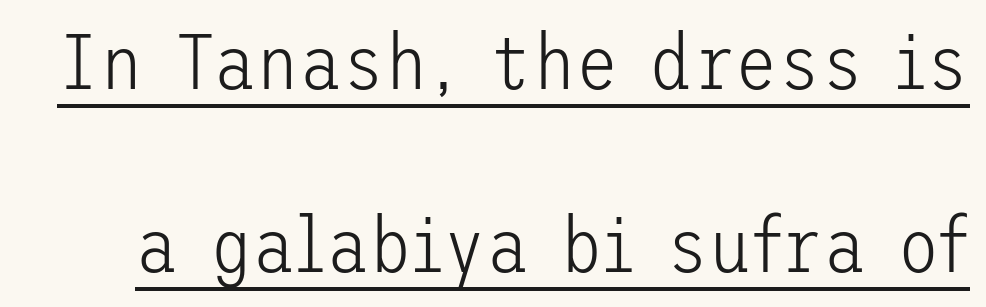
The image shows 78 px light sans-serif type, upright; set loose line spacing (2.35x), normal letter spacing, underlined; low stroke contrast and a medium x-height.
